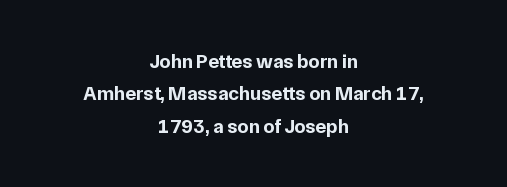
Italic? Not at all — the glyphs are vertical. Quick note: interline space is typical. The specimen omits any rule beneath the text block's lines. Alignment: centered. Does extra space separate the letters? No, they use regular spacing.
